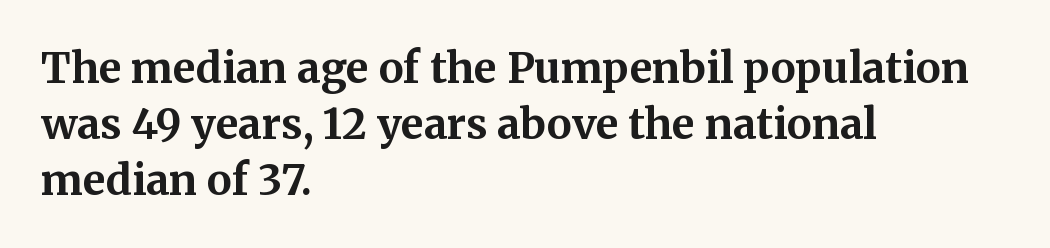
{"serif": "yes", "italic": "no", "bold": "yes", "weight": "bold", "width": "normal", "stroke_contrast": "medium", "x_height": "medium", "monospaced": "no", "underline": "no", "align": "left", "line_spacing": "normal", "line_spacing_ratio": 1.33, "letter_spacing": "normal", "letter_spacing_em": 0.0, "glyph_px": 42}
